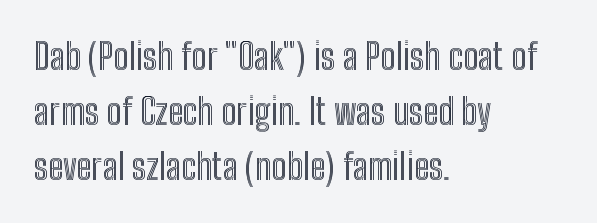
Quick note: not italic, upright. The gap between lines stays unmarked. Think of a printed novel: that variable character pitch is what you see here. Leftover space on each line is placed entirely after the last word. The horizontal fit of the characters is conventional and even. Students, observe: this is what conventionally led text looks like.
